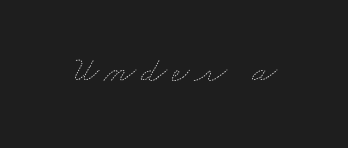
The image shows 37 px thin, wide type; set not underlined; medium stroke contrast and a small x-height.
